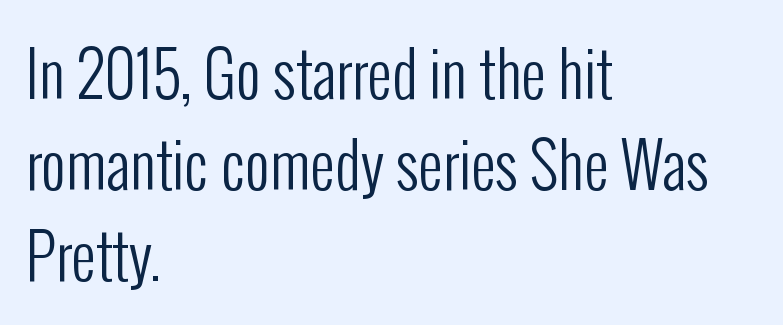
Q: Is the text bold? A: No.
Q: Is the text italic (slanted)? A: No, it is upright.
Q: Is the typeface a serif or a sans-serif typeface? A: Sans-serif.
Q: Is the text underlined? A: No.
Q: How is the paragraph aligned? A: Left-aligned.
Q: Is the spacing between letters normal or unusually wide? A: Normal.
Q: Is the spacing between lines tight, normal or loose? A: Normal.
Q: Width (condensed, normal, or wide)? A: Condensed.
Q: Stroke contrast? A: Low.
Q: x-height? A: Medium.
Q: Monospaced? A: No.
